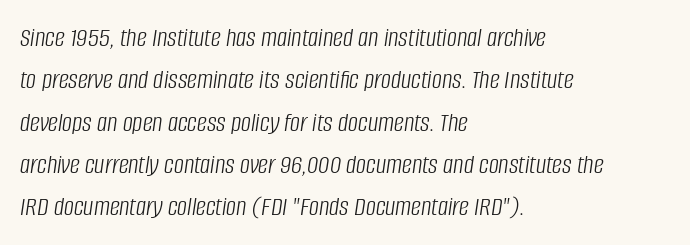
The image shows 28 px light, condensed type, italic (leaning right); set left-aligned, normal line spacing (1.51x), normal letter spacing, not underlined; low stroke contrast and a large x-height.
